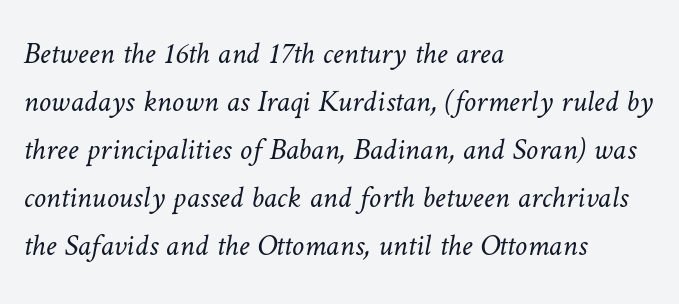
Q: Is the text bold? A: No.
Q: Is the text underlined? A: No.
Q: How is the paragraph aligned? A: Left-aligned.
Q: Is the spacing between letters normal or unusually wide? A: Normal.
Q: Is the spacing between lines tight, normal or loose? A: Normal.
Q: Width (condensed, normal, or wide)? A: Normal.
Q: Stroke contrast? A: Low.
Q: x-height? A: Medium.
Q: Monospaced? A: No.
